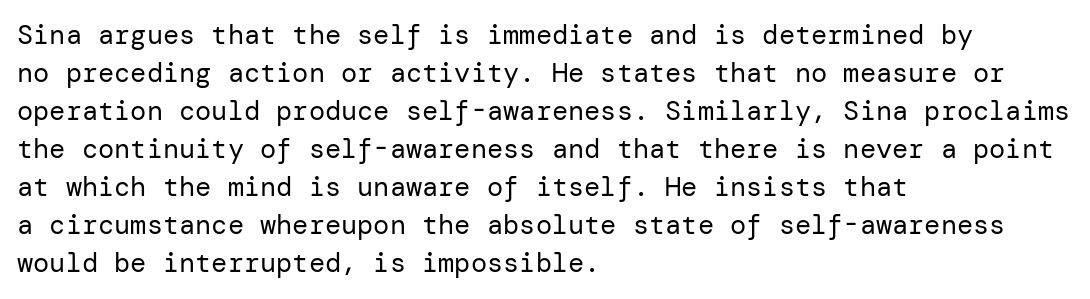
{"italic": "no", "bold": "no", "underline": "no", "align": "left", "line_spacing": "normal", "line_spacing_ratio": 1.41, "letter_spacing": "normal", "letter_spacing_em": 0.0, "glyph_px": 27}
